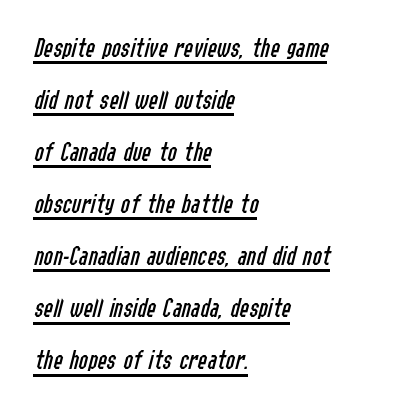
Q: Is the text bold? A: No.
Q: Is the text italic (slanted)? A: Yes, it leans right by about 14 degrees.
Q: Is the text underlined? A: Yes.
Q: How is the paragraph aligned? A: Left-aligned.
Q: Is the spacing between letters normal or unusually wide? A: Normal.
Q: Width (condensed, normal, or wide)? A: Condensed.
Q: Stroke contrast? A: Low.
Q: x-height? A: Medium.
Q: Monospaced? A: No.
